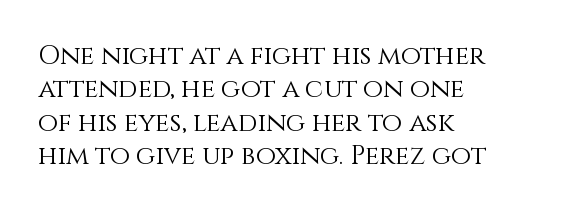
{"italic": "no", "bold": "no", "underline": "no", "align": "left", "line_spacing": "normal", "line_spacing_ratio": 1.28, "letter_spacing": "normal", "letter_spacing_em": 0.0, "glyph_px": 26}
